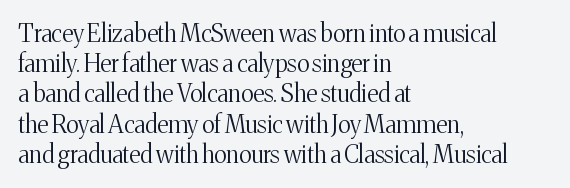
The image shows 24 px text type, upright; set left-aligned, normal line spacing (1.26x), normal letter spacing, not underlined.
